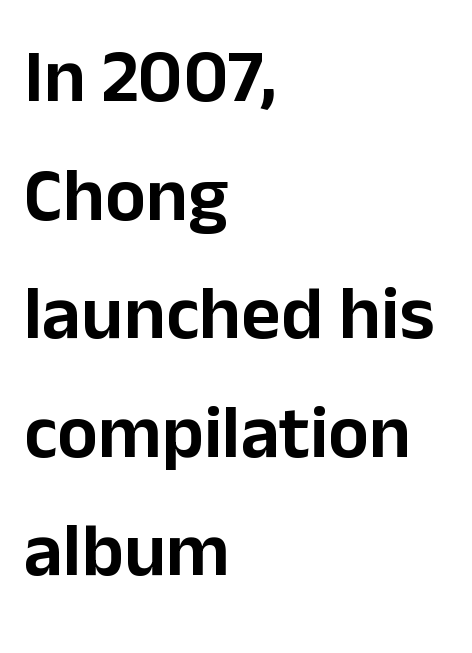
Q: Is the text italic (slanted)? A: No, it is upright.
Q: Is the typeface a serif or a sans-serif typeface? A: Sans-serif.
Q: Is the text underlined? A: No.
Q: How is the paragraph aligned? A: Left-aligned.
Q: Is the spacing between letters normal or unusually wide? A: Normal.
Q: Is the spacing between lines tight, normal or loose? A: Normal.
Q: Width (condensed, normal, or wide)? A: Normal.
Q: Stroke contrast? A: Low.
Q: x-height? A: Medium.
Q: Monospaced? A: No.
